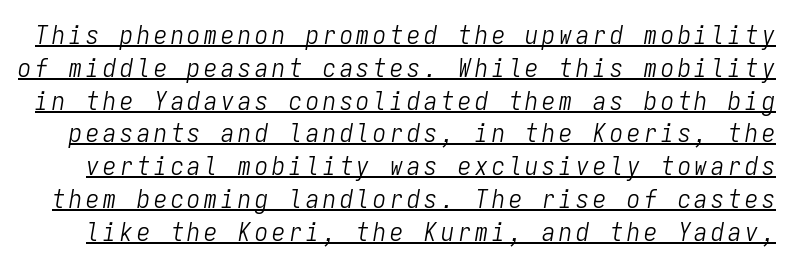
Like a heading marked for emphasis, these lines bear an underscore. Does the lettering tilt? It does — this is italic. Leading: standard. Heaviness? Minimal to ordinary, like unemphasized prose.
